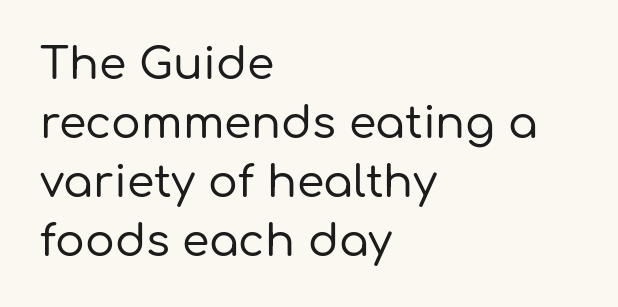
Q: Is the text italic (slanted)? A: No, it is upright.
Q: Is the typeface a serif or a sans-serif typeface? A: Sans-serif.
Q: Is the text underlined? A: No.
Q: How is the paragraph aligned? A: Left-aligned.
Q: Is the spacing between letters normal or unusually wide? A: Normal.
Q: Is the spacing between lines tight, normal or loose? A: Normal.
Q: Width (condensed, normal, or wide)? A: Normal.
Q: Stroke contrast? A: Low.
Q: x-height? A: Medium.
Q: Monospaced? A: No.
